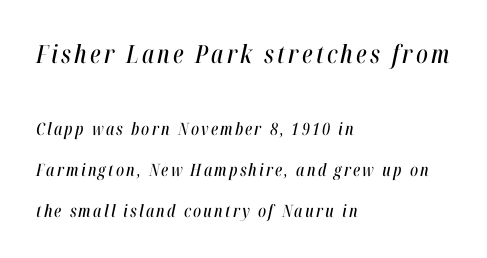
Q: Is the text italic (slanted)? A: Yes, it leans right by about 12 degrees.
Q: Is the text underlined? A: No.
Q: How is the paragraph aligned? A: Left-aligned.
Q: Is the spacing between lines tight, normal or loose? A: Loose.
Q: Which block of text is set in a larger size, the first (top) or the second (bottom)? A: The first (top) one.
